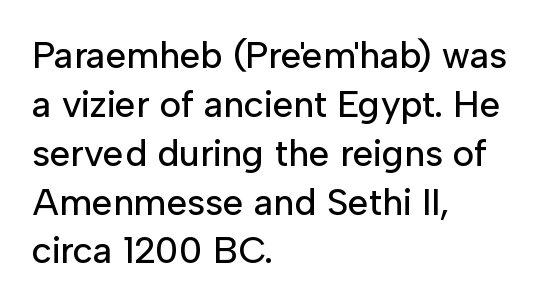
The image shows 37 px sans-serif type, upright; set left-aligned, normal line spacing (1.32x), normal letter spacing, not underlined; low stroke contrast and a medium x-height.
